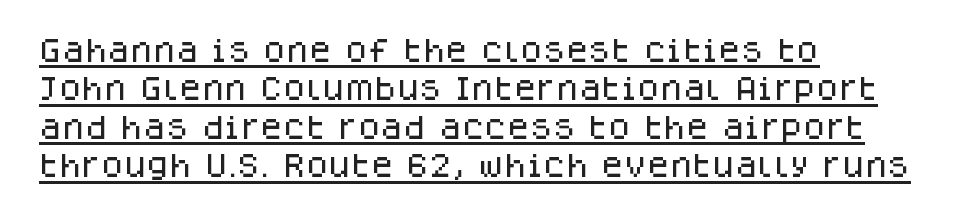
The image shows 26 px text type, upright; set left-aligned, normal line spacing (1.48x), normal letter spacing, underlined.
